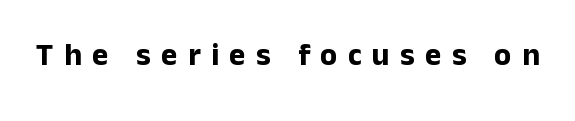
The image shows 31 px bold sans-serif type, upright; set unusually wide letter spacing (+0.34 em), not underlined; low stroke contrast and a medium x-height.
